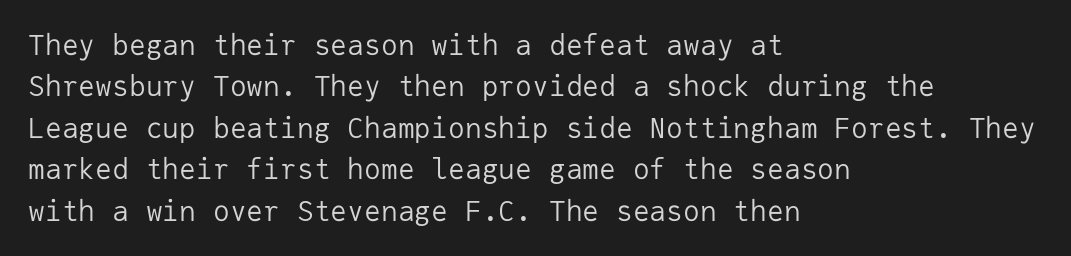
Q: Is the text bold? A: No.
Q: Is the text italic (slanted)? A: No, it is upright.
Q: Is the typeface a serif or a sans-serif typeface? A: Sans-serif.
Q: Is the text underlined? A: No.
Q: How is the paragraph aligned? A: Left-aligned.
Q: Is the spacing between letters normal or unusually wide? A: Normal.
Q: Is the spacing between lines tight, normal or loose? A: Normal.
Q: Width (condensed, normal, or wide)? A: Normal.
Q: Stroke contrast? A: Low.
Q: x-height? A: Medium.
Q: Monospaced? A: Yes.
